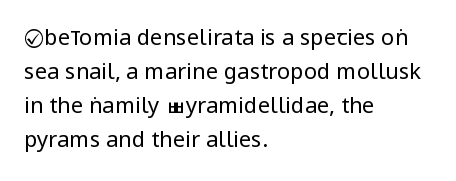
The image shows 22 px text type, upright; set left-aligned, normal line spacing (1.55x), normal letter spacing, not underlined.
